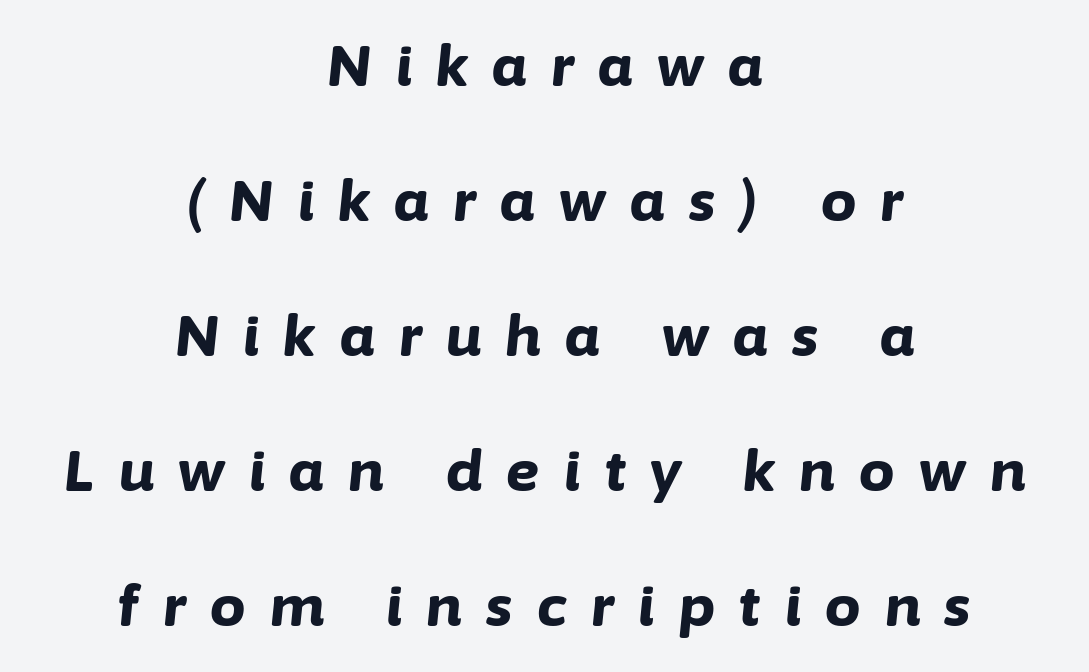
{"italic": "yes", "lean": "right", "slant_degrees": 6, "bold": "yes", "weight": "bold", "width": "normal", "stroke_contrast": "low", "x_height": "medium", "monospaced": "no", "underline": "no", "align": "center", "line_spacing": "loose", "line_spacing_ratio": 2.41, "letter_spacing": "wide", "letter_spacing_em": 0.44, "glyph_px": 56}
